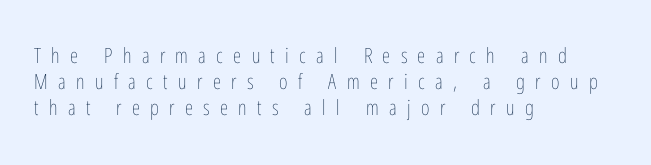
Q: Is the text bold? A: No.
Q: Is the text italic (slanted)? A: No, it is upright.
Q: Is the text underlined? A: No.
Q: How is the paragraph aligned? A: Left-aligned.
Q: Is the spacing between letters normal or unusually wide? A: Unusually wide.
